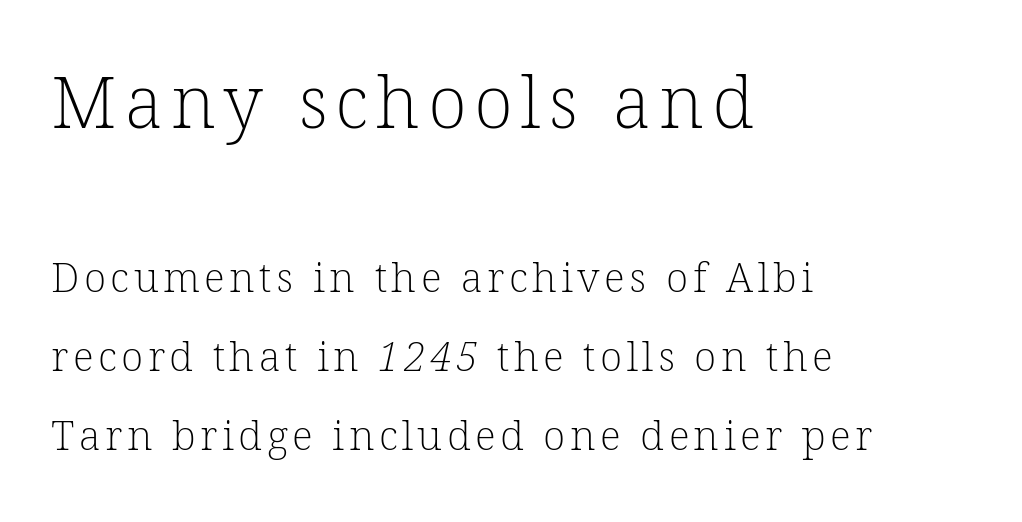
The image shows 72 px light serif type; set left-aligned, loose line spacing (1.93x), not underlined; the first (top) block is 1.76x larger; low stroke contrast and a medium x-height.
